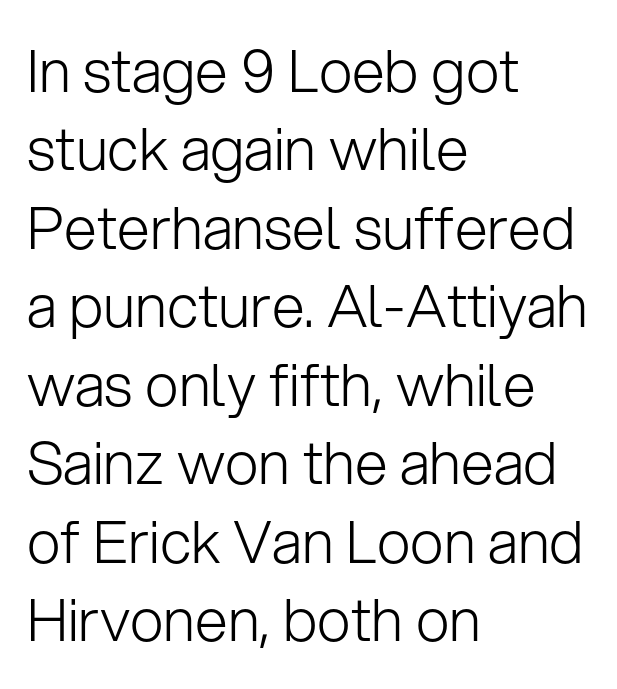
The image shows 59 px light sans-serif type, upright; set left-aligned, normal line spacing (1.33x), normal letter spacing, not underlined; low stroke contrast and a medium x-height.
